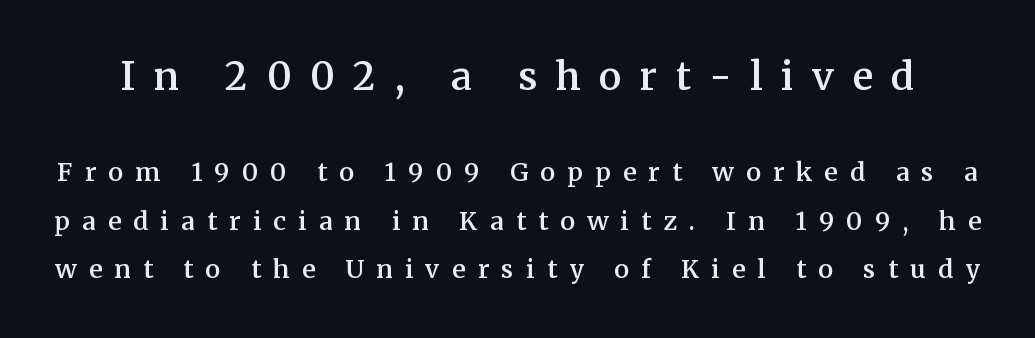
The image shows 38 px semibold serif type, upright; set loose line spacing (1.94x), unusually wide letter spacing (+0.49 em), not underlined; the first (top) block is 1.52x larger; medium stroke contrast and a medium x-height.
